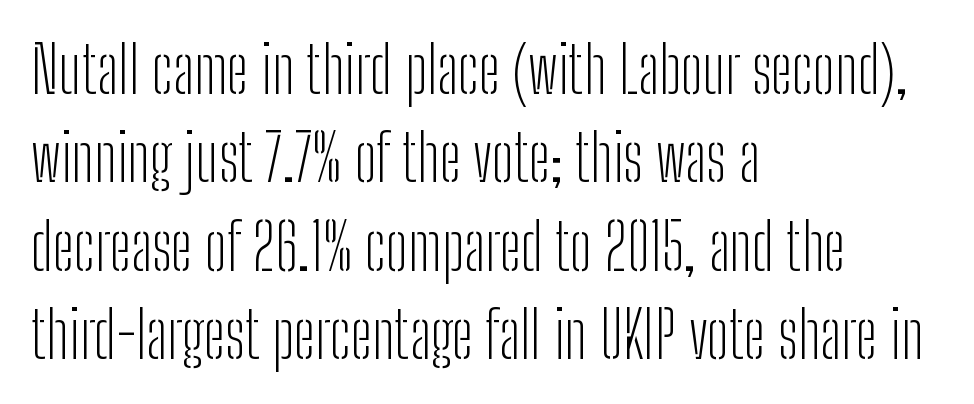
Here the glyphs are tracked normally, forming tight word shapes. Unlike italic type, these characters show no tilt at all. A light-to-regular cut is what we see here. The lines sit at an ordinary, default distance from one another.
